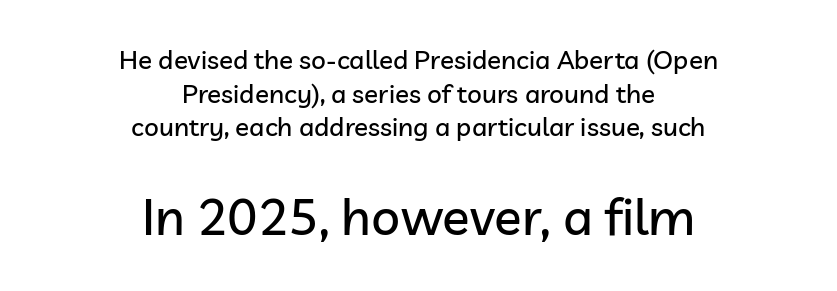
{"serif": "no", "italic": "no", "width": "normal", "stroke_contrast": "low", "x_height": "medium", "monospaced": "no", "underline": "no", "align": "center", "line_spacing": "normal", "line_spacing_ratio": 1.29, "letter_spacing": "normal", "letter_spacing_em": 0.0, "larger_block": "second", "size_ratio": 1.96, "glyph_px": 51}
